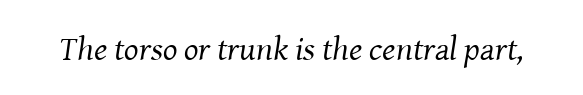
The image shows 34 px regular-weight serif type, italic (leaning right); set normal letter spacing, not underlined; medium stroke contrast and a medium x-height.
